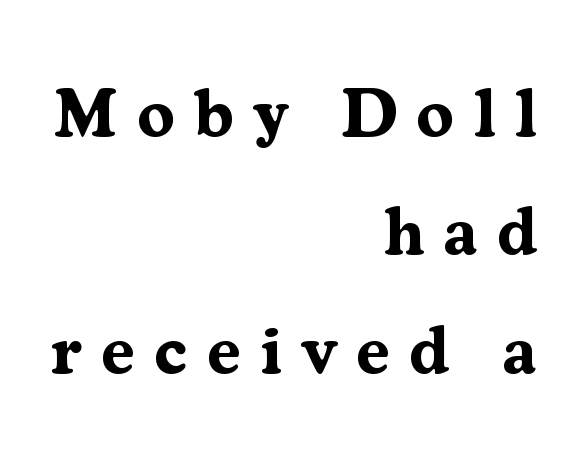
Q: Is the text bold? A: Yes.
Q: Is the text italic (slanted)? A: No, it is upright.
Q: Is the typeface a serif or a sans-serif typeface? A: Serif.
Q: Is the text underlined? A: No.
Q: How is the paragraph aligned? A: Right-aligned.
Q: Is the spacing between letters normal or unusually wide? A: Unusually wide.
Q: Width (condensed, normal, or wide)? A: Normal.
Q: Stroke contrast? A: Medium.
Q: x-height? A: Medium.
Q: Monospaced? A: No.
